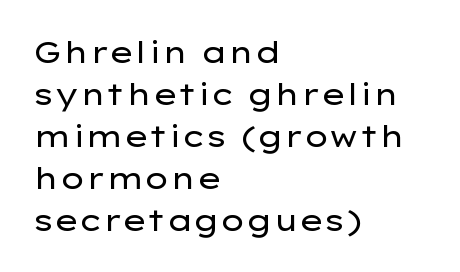
The image shows 30 px regular-weight, wide sans-serif type, upright; set left-aligned, normal line spacing (1.4x), normal letter spacing, not underlined; low stroke contrast and a medium x-height.
